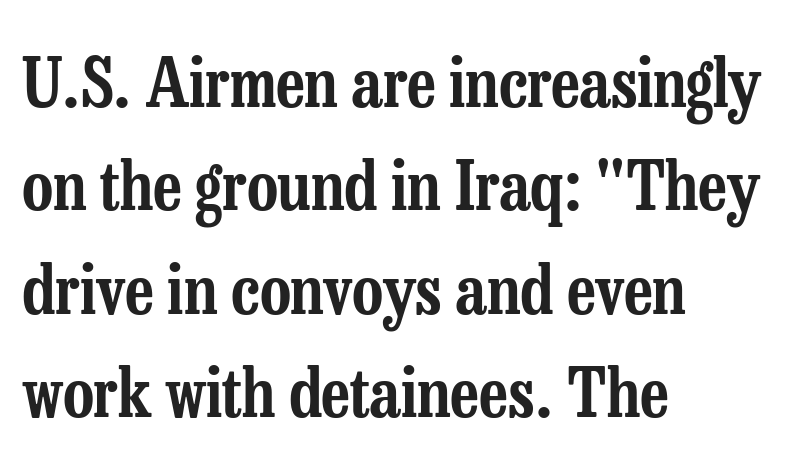
Tracking value appears to be zero — textbook default spacing. This is the regular roman posture of the typeface. Rule under the text: the space is simply empty. Left-aligned paragraph, ragged on the right. Character widths vary here, with narrow letters taking less room than wide ones. The characters display serif detailing at their extremities.
